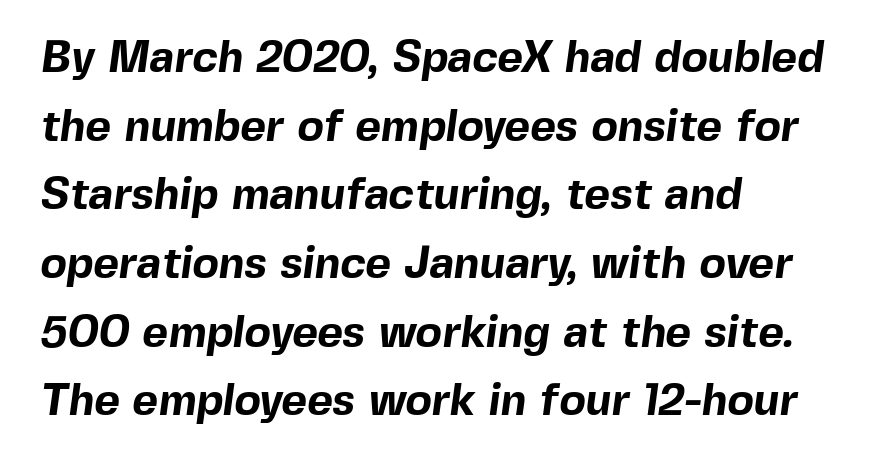
{"serif": "no", "bold": "yes", "weight": "bold", "width": "normal", "x_height": "medium", "monospaced": "no", "underline": "no", "align": "left", "line_spacing": "normal", "line_spacing_ratio": 1.56, "letter_spacing": "normal", "letter_spacing_em": 0.0, "glyph_px": 44}
